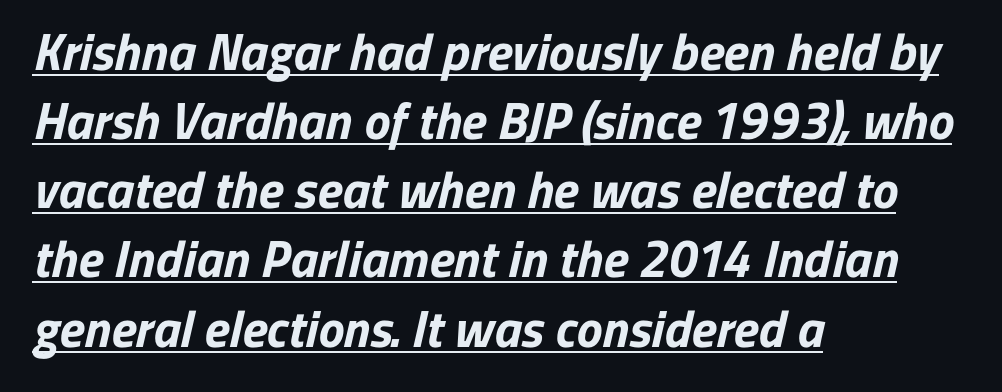
{"serif": "no", "bold": "yes", "weight": "bold", "width": "normal", "stroke_contrast": "low", "x_height": "medium", "monospaced": "no", "underline": "yes", "align": "left", "line_spacing": "normal", "line_spacing_ratio": 1.33, "letter_spacing": "normal", "letter_spacing_em": 0.0, "glyph_px": 52}
